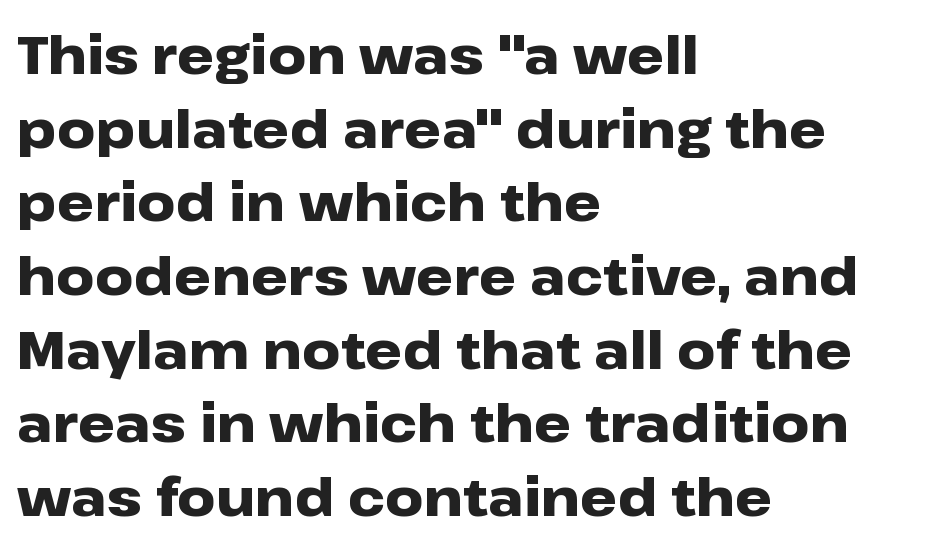
Q: Is the text bold? A: Yes.
Q: Is the text italic (slanted)? A: No, it is upright.
Q: Is the typeface a serif or a sans-serif typeface? A: Sans-serif.
Q: Is the text underlined? A: No.
Q: How is the paragraph aligned? A: Left-aligned.
Q: Is the spacing between letters normal or unusually wide? A: Normal.
Q: Is the spacing between lines tight, normal or loose? A: Normal.
Q: Width (condensed, normal, or wide)? A: Wide.
Q: Stroke contrast? A: Low.
Q: x-height? A: Medium.
Q: Monospaced? A: No.
